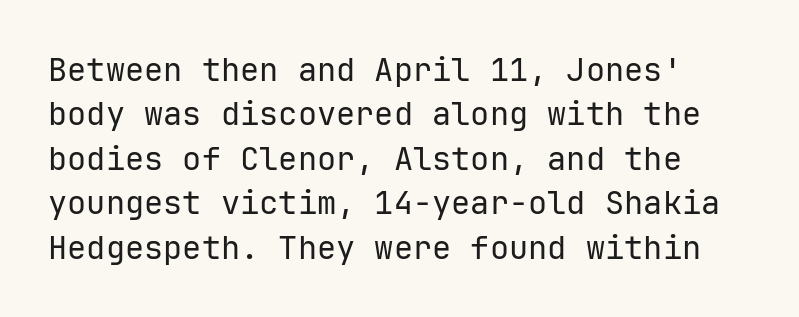
The image shows 32 px regular-weight sans-serif type, upright, monospaced; set normal line spacing (1.39x), normal letter spacing, not underlined; low stroke contrast and a medium x-height.
